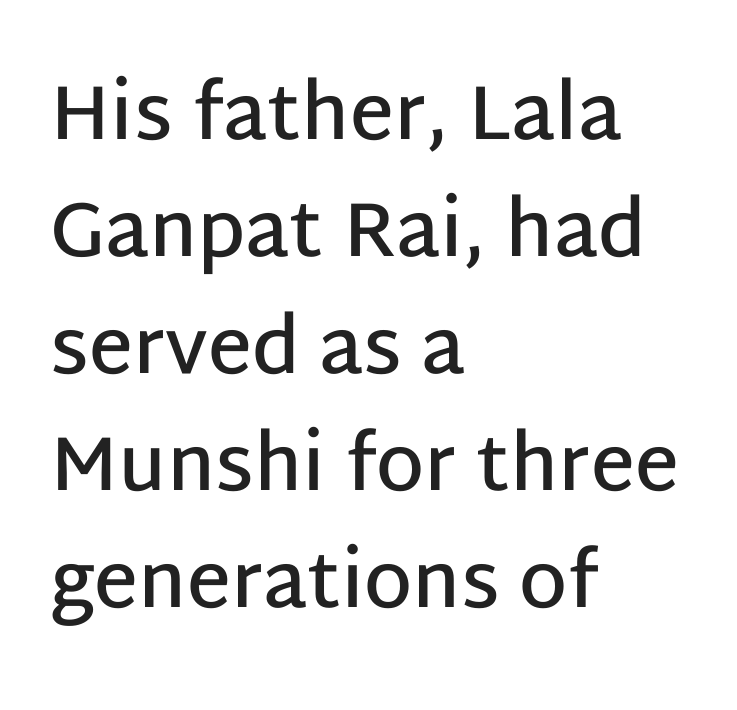
The image shows 77 px semibold sans-serif type, upright; set left-aligned, normal line spacing (1.52x), normal letter spacing, not underlined; low stroke contrast and a large x-height.
